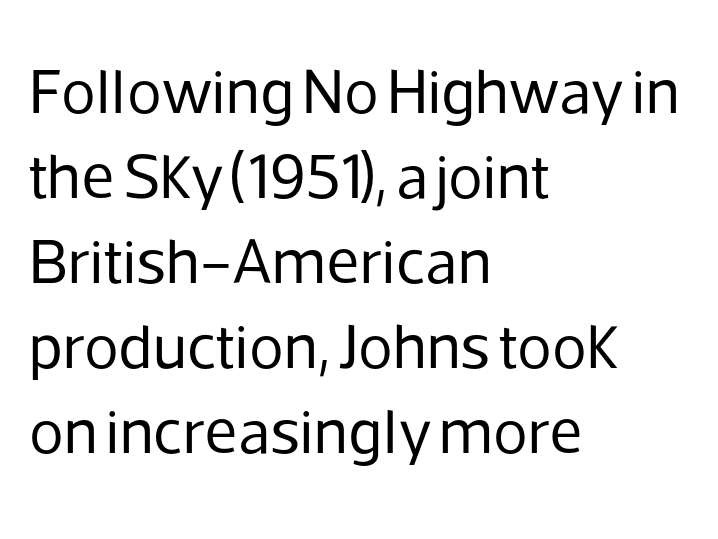
The image shows 64 px regular-weight sans-serif type, upright; set left-aligned, normal line spacing (1.33x), normal letter spacing, not underlined; low stroke contrast and a medium x-height.
